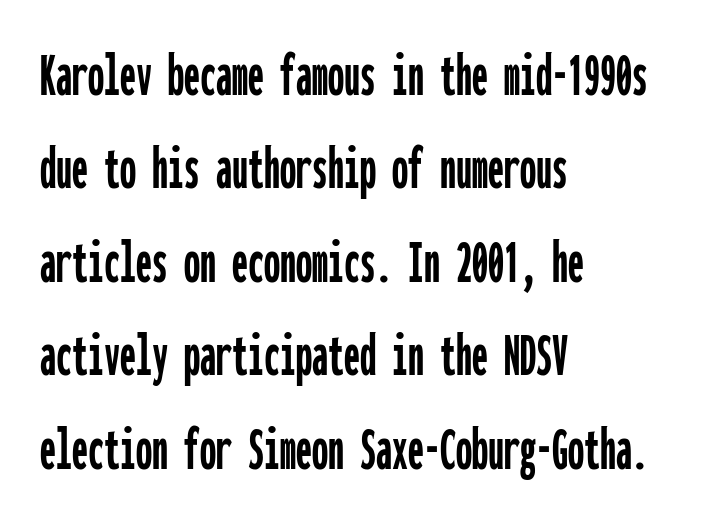
{"serif": "no", "italic": "no", "width": "condensed", "stroke_contrast": "low", "x_height": "medium", "monospaced": "yes", "underline": "no", "align": "left", "line_spacing": "normal", "line_spacing_ratio": 1.46, "letter_spacing": "normal", "letter_spacing_em": 0.0, "glyph_px": 64}
